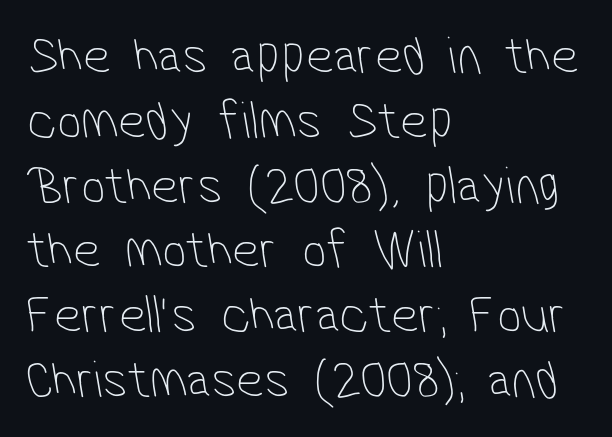
The image shows 54 px thin, condensed sans-serif type; set left-aligned, line spacing 1.2x, normal letter spacing, not underlined; low stroke contrast and a medium x-height.
